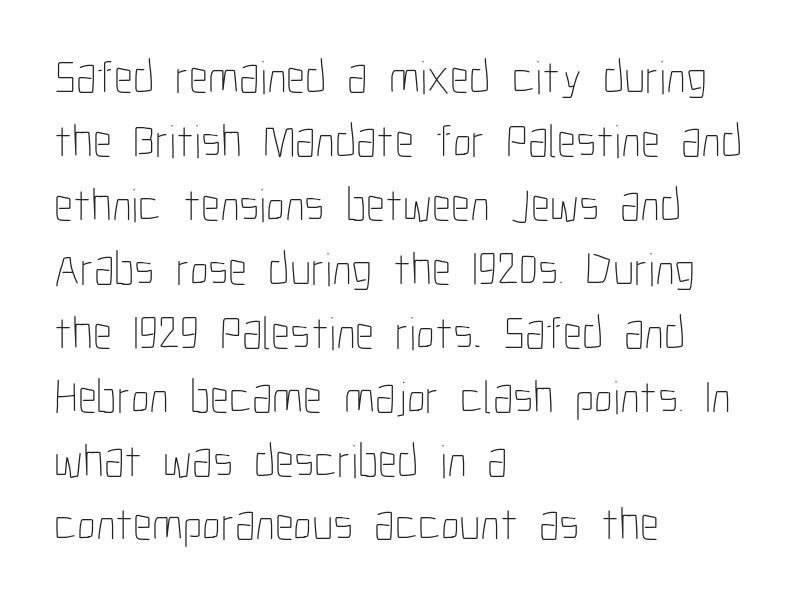
{"italic": "no", "bold": "no", "weight": "thin", "width": "condensed", "stroke_contrast": "low", "x_height": "medium", "monospaced": "no", "underline": "no", "align": "left", "line_spacing": "normal", "line_spacing_ratio": 1.36, "letter_spacing": "normal", "letter_spacing_em": 0.0, "glyph_px": 47}
